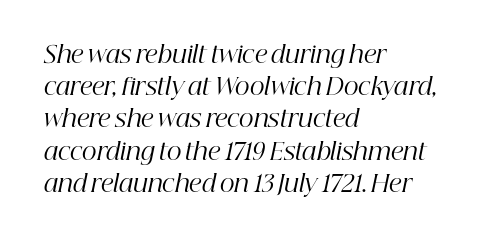
A normal amount of white space separates one row of letters from the next. The strokes carry an ordinary text weight at most. A student would call this left alignment; a typographer would say flush left, rag right. The area under the type is left untouched. Letter spacing: default.
